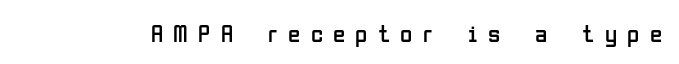
The typeface has the unassuming heft of standard copy or less. Glance below the letters and you will spot only blank space. Look at the tracking — it's clearly loosened, letters drifting apart. Posture: upright roman.
